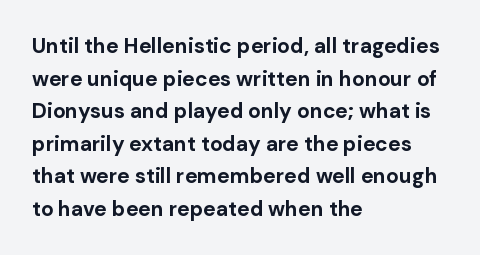
Q: Is the text bold? A: Yes.
Q: Is the text italic (slanted)? A: No, it is upright.
Q: Is the text underlined? A: No.
Q: How is the paragraph aligned? A: Left-aligned.
Q: Is the spacing between letters normal or unusually wide? A: Normal.
Q: Is the spacing between lines tight, normal or loose? A: Normal.
